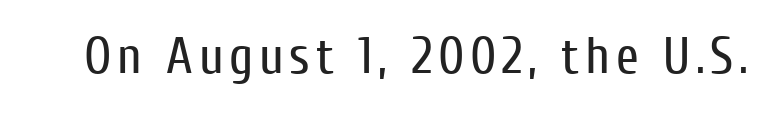
{"serif": "no", "italic": "no", "bold": "no", "weight": "regular", "width": "condensed", "stroke_contrast": "low", "x_height": "medium", "monospaced": "no", "underline": "no", "glyph_px": 52}
